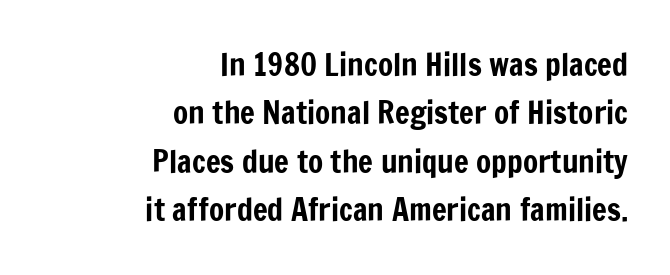
The image shows 31 px condensed sans-serif type, upright; set right-aligned, normal line spacing (1.56x), normal letter spacing, not underlined; low stroke contrast and a medium x-height.
